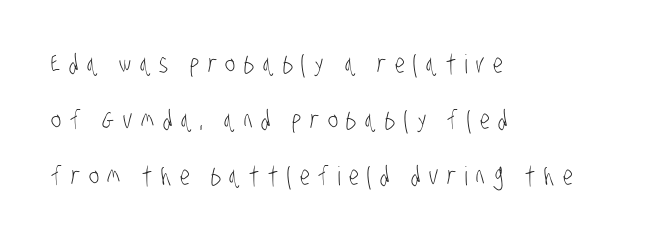
Regarding leading, the lines here are spaced well apart. The horizontal fit of the characters is loose and conspicuously gappy. The characters are drawn with everyday or finer stroke widths. Line beginnings align vertically; line endings do not. Words float on clear page, feet unadorned.
